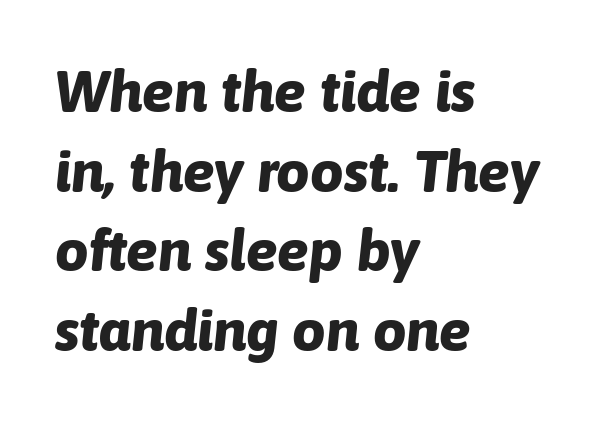
Q: Is the text bold? A: Yes.
Q: Is the text italic (slanted)? A: Yes, it leans right by about 6 degrees.
Q: Is the text underlined? A: No.
Q: How is the paragraph aligned? A: Left-aligned.
Q: Is the spacing between letters normal or unusually wide? A: Normal.
Q: Is the spacing between lines tight, normal or loose? A: Normal.
Q: Width (condensed, normal, or wide)? A: Normal.
Q: Stroke contrast? A: Low.
Q: x-height? A: Medium.
Q: Monospaced? A: No.
